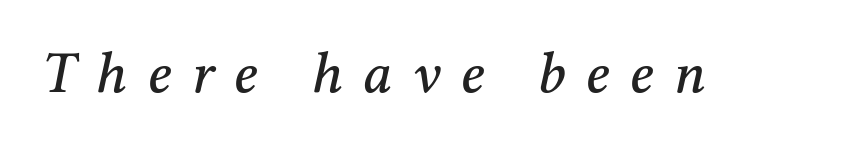
The image shows 58 px serif type, italic (leaning right); set unusually wide letter spacing (+0.35 em), not underlined; medium stroke contrast and a medium x-height.
